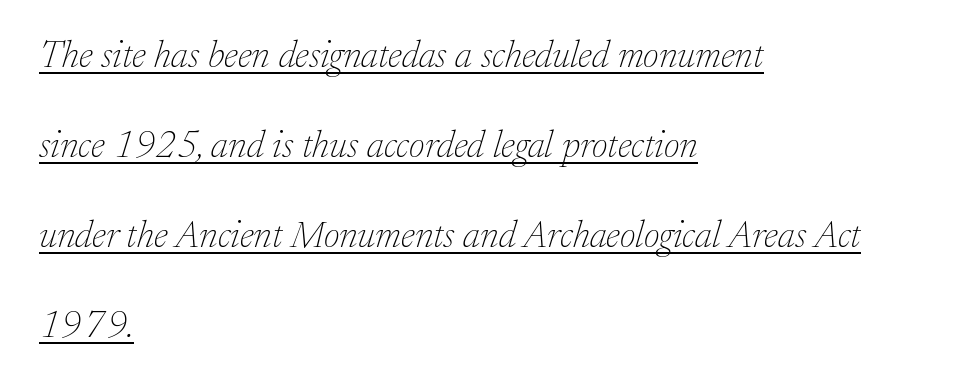
{"serif": "yes", "italic": "yes", "lean": "right", "slant_degrees": 17, "bold": "no", "weight": "thin", "width": "normal", "stroke_contrast": "low", "x_height": "medium", "monospaced": "no", "underline": "yes", "align": "left", "line_spacing": "loose", "line_spacing_ratio": 2.37, "letter_spacing": "normal", "letter_spacing_em": 0.0, "glyph_px": 38}
